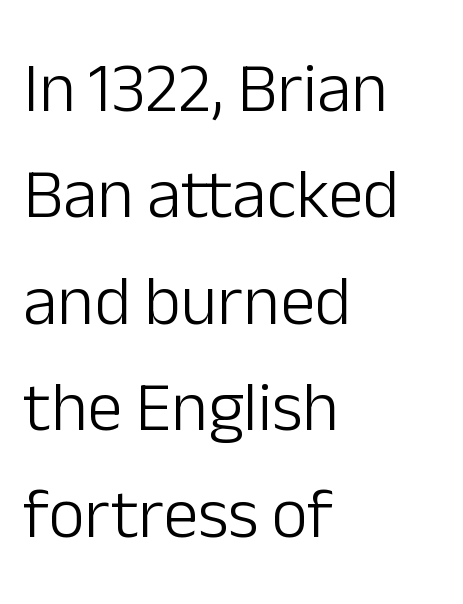
Note the varied advance widths — an 'i' is clearly narrower than an 'm'. A classic flush-left, rag-right setting is used for this passage. This rendering features lettering with no underline. Heaviness? Minimal to ordinary, like unemphasized prose. Successive baselines arrive at the customary interval. Nothing unusual about the tracking: characters are spaced as the font intends.
